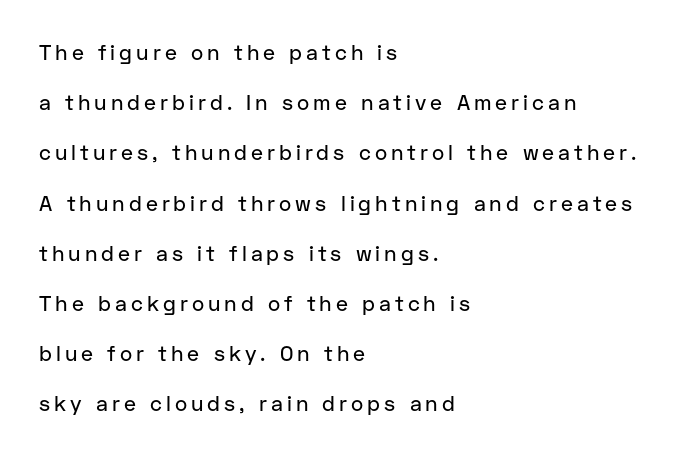
Ascenders rise straight up at ninety degrees. One glance says open: line gaps are wider than usual. The words here are not underlined. These lines are set flush left with a ragged right edge.
